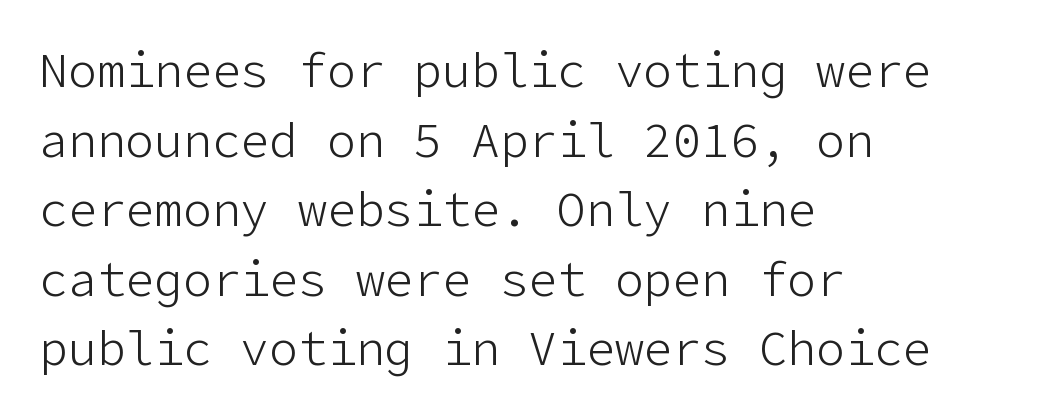
{"serif": "no", "italic": "no", "bold": "no", "weight": "light", "width": "normal", "stroke_contrast": "low", "x_height": "medium", "underline": "no", "align": "left", "line_spacing": "normal", "line_spacing_ratio": 1.45, "letter_spacing": "normal", "letter_spacing_em": 0.0, "glyph_px": 48}
